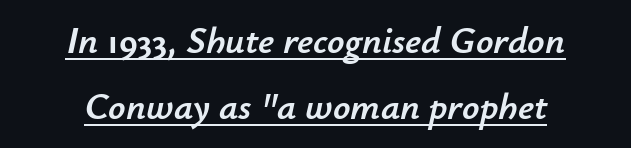
The image shows 38 px text type, italic (leaning right); set centered, line spacing 1.73x, normal letter spacing, underlined; low stroke contrast and a small x-height.
